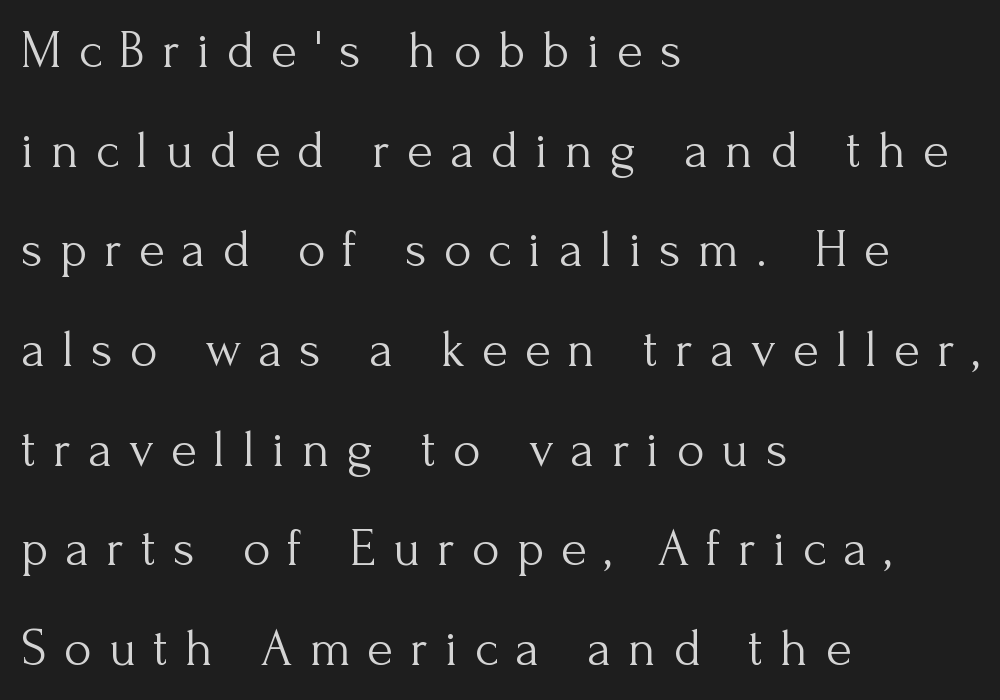
Q: Is the text bold? A: No.
Q: Is the text italic (slanted)? A: No, it is upright.
Q: Is the typeface a serif or a sans-serif typeface? A: Serif.
Q: Is the text underlined? A: No.
Q: How is the paragraph aligned? A: Left-aligned.
Q: Is the spacing between letters normal or unusually wide? A: Unusually wide.
Q: Width (condensed, normal, or wide)? A: Normal.
Q: Stroke contrast? A: Medium.
Q: x-height? A: Small.
Q: Monospaced? A: No.
